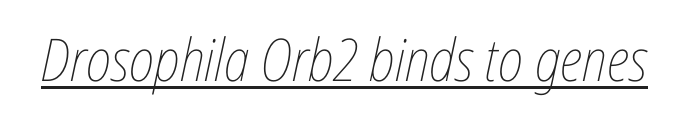
The image shows 59 px thin, condensed type, italic (leaning right); set normal letter spacing, underlined; low stroke contrast and a medium x-height.
